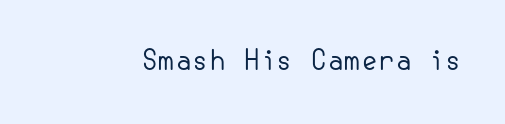
The image shows 27 px text type, upright; set normal letter spacing, not underlined.
